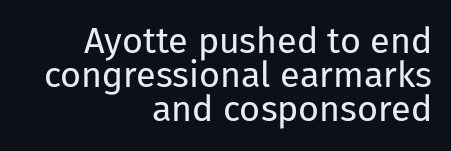
The image shows 36 px regular-weight sans-serif type, upright; set right-aligned, tight line spacing (0.95x), normal letter spacing, not underlined; low stroke contrast and a medium x-height.
